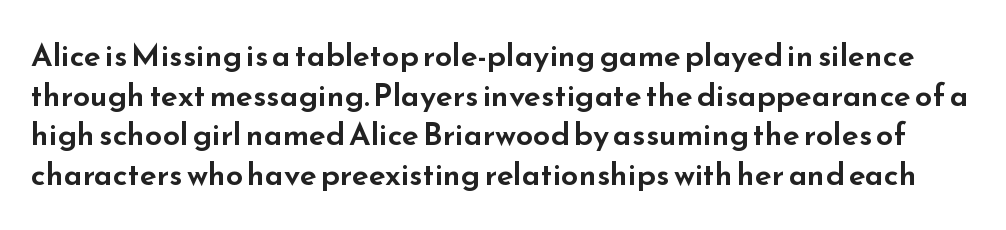
{"serif": "no", "italic": "no", "width": "wide", "stroke_contrast": "low", "x_height": "small", "monospaced": "no", "underline": "no", "line_spacing": "normal", "line_spacing_ratio": 1.28, "letter_spacing": "normal", "letter_spacing_em": 0.0, "glyph_px": 31}
